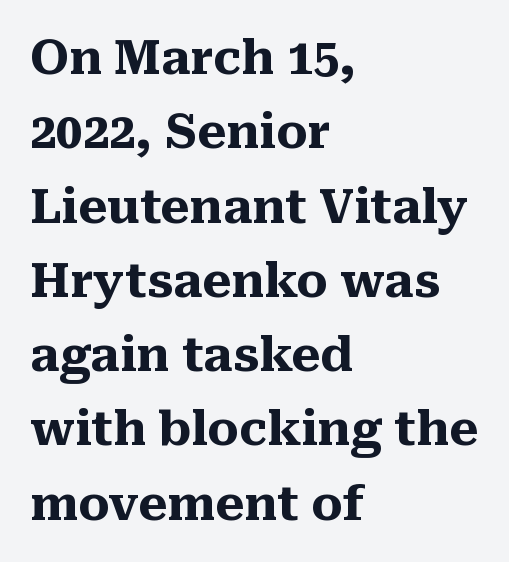
{"serif": "yes", "italic": "no", "bold": "yes", "weight": "heavy", "width": "normal", "stroke_contrast": "medium", "x_height": "medium", "monospaced": "no", "underline": "no", "align": "left", "line_spacing": "normal", "line_spacing_ratio": 1.58, "letter_spacing": "normal", "letter_spacing_em": 0.0, "glyph_px": 47}
